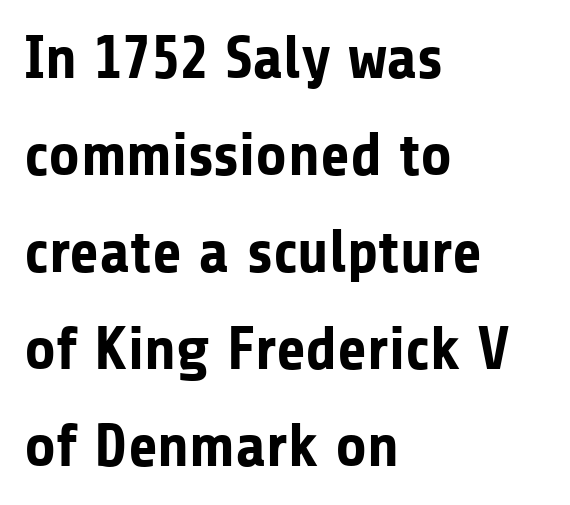
The image shows 61 px bold sans-serif type, upright; set left-aligned, normal line spacing (1.59x), normal letter spacing, not underlined; low stroke contrast and a medium x-height.
